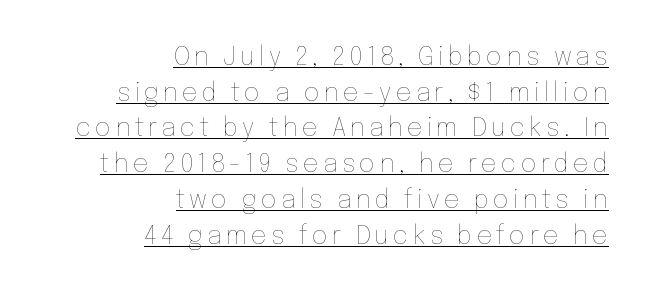
{"italic": "no", "bold": "no", "underline": "yes", "align": "right", "line_spacing": "normal", "line_spacing_ratio": 1.43, "glyph_px": 25}
